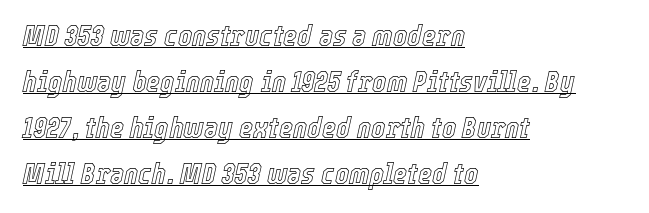
The image shows 30 px condensed type, italic (leaning right); set left-aligned, normal line spacing (1.53x), normal letter spacing, underlined; a medium x-height.
